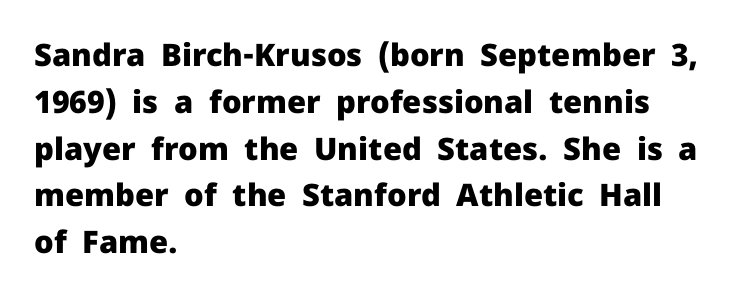
Q: Is the text bold? A: Yes.
Q: Is the text italic (slanted)? A: No, it is upright.
Q: Is the typeface a serif or a sans-serif typeface? A: Sans-serif.
Q: Is the text underlined? A: No.
Q: How is the paragraph aligned? A: Left-aligned.
Q: Is the spacing between letters normal or unusually wide? A: Normal.
Q: Is the spacing between lines tight, normal or loose? A: Normal.
Q: Width (condensed, normal, or wide)? A: Normal.
Q: Stroke contrast? A: Low.
Q: x-height? A: Medium.
Q: Monospaced? A: No.
